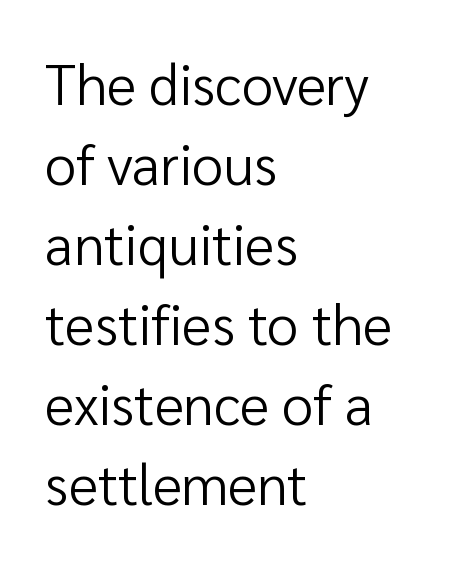
Q: Is the text bold? A: No.
Q: Is the text italic (slanted)? A: No, it is upright.
Q: Is the typeface a serif or a sans-serif typeface? A: Sans-serif.
Q: Is the text underlined? A: No.
Q: How is the paragraph aligned? A: Left-aligned.
Q: Is the spacing between letters normal or unusually wide? A: Normal.
Q: Is the spacing between lines tight, normal or loose? A: Normal.
Q: Width (condensed, normal, or wide)? A: Normal.
Q: Stroke contrast? A: Low.
Q: x-height? A: Medium.
Q: Monospaced? A: No.
